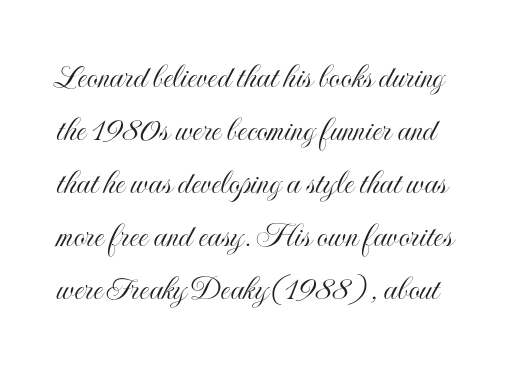
{"width": "condensed", "x_height": "small", "monospaced": "no", "underline": "no", "line_spacing": "normal", "line_spacing_ratio": 1.47, "letter_spacing": "normal", "letter_spacing_em": 0.0, "glyph_px": 36}
